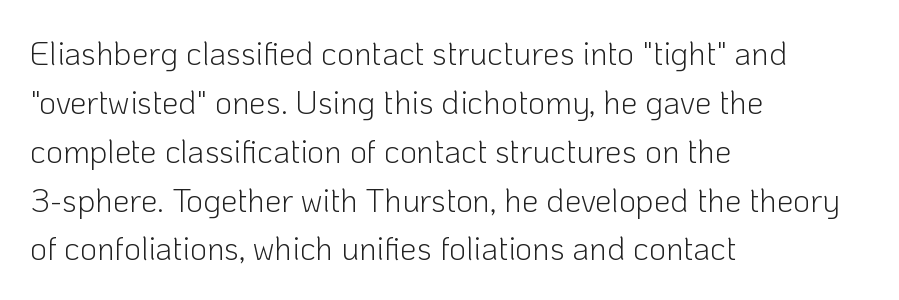
Q: Is the text bold? A: No.
Q: Is the text italic (slanted)? A: No, it is upright.
Q: Is the typeface a serif or a sans-serif typeface? A: Sans-serif.
Q: Is the text underlined? A: No.
Q: How is the paragraph aligned? A: Left-aligned.
Q: Is the spacing between letters normal or unusually wide? A: Normal.
Q: Is the spacing between lines tight, normal or loose? A: Normal.
Q: Width (condensed, normal, or wide)? A: Normal.
Q: Stroke contrast? A: Low.
Q: x-height? A: Medium.
Q: Monospaced? A: No.
